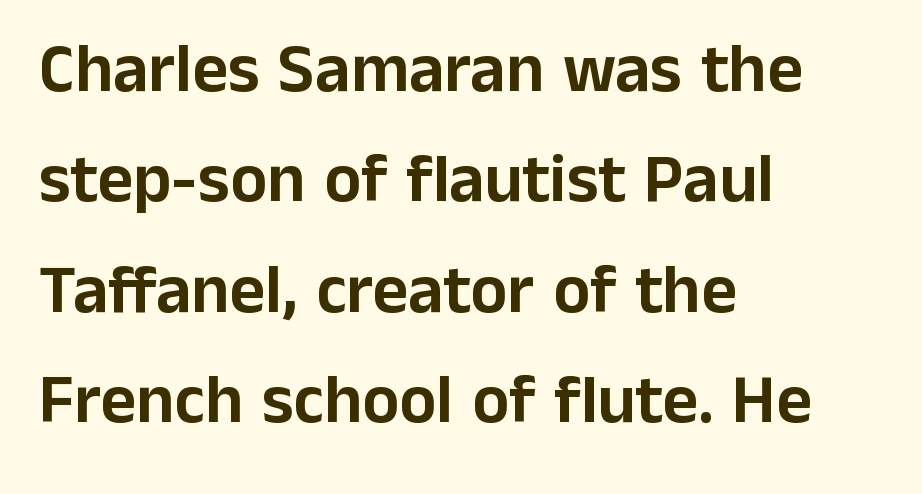
Quick note: interline space is typical. The passage is arranged the way most books set body copy — flush left. It's the straight-up-and-down kind of type. Words appear dense and cohesive because spacing is normal.
